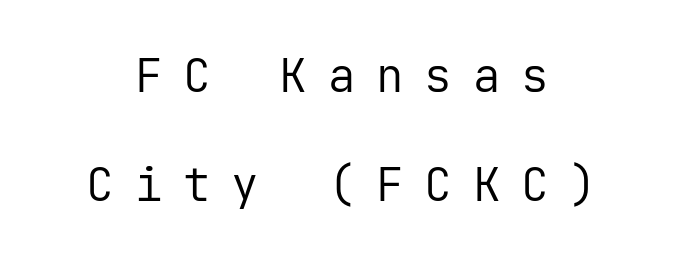
The image shows 46 px regular-weight sans-serif type, upright, monospaced; set centered, loose line spacing (2.37x), unusually wide letter spacing (+0.45 em), not underlined; low stroke contrast and a medium x-height.
